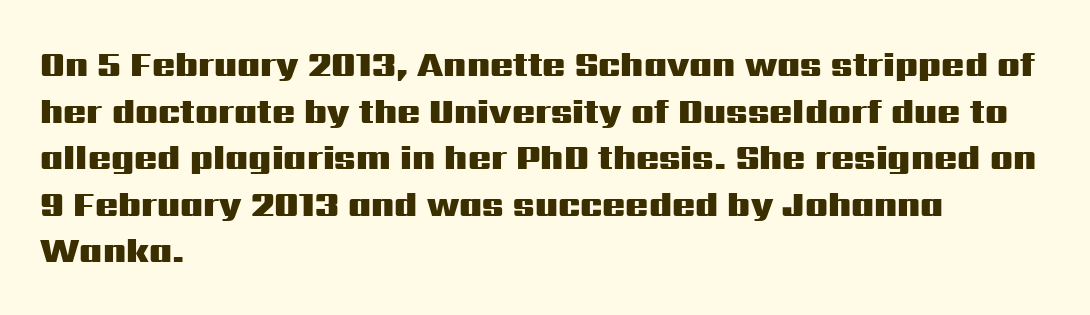
A typesetter would call this leading conventional body-copy spacing. A classic flush-left, rag-right setting is used for this passage. Tracking value appears to be zero — textbook default spacing. Only glyphs here, with clear space below each row. The typeface chosen for these lines omits serifs. The face used here is proportionally spaced, like ordinary book or web type.
